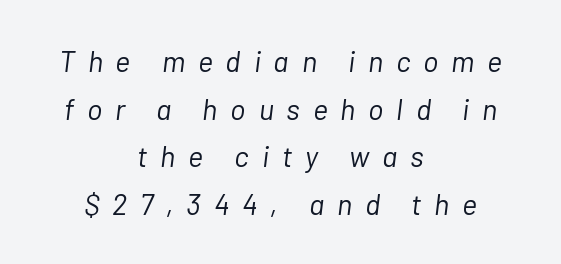
Q: Is the text bold? A: No.
Q: Is the text italic (slanted)? A: Yes, it leans right by about 7 degrees.
Q: Is the text underlined? A: No.
Q: How is the paragraph aligned? A: Centered.
Q: Is the spacing between letters normal or unusually wide? A: Unusually wide.
Q: Is the spacing between lines tight, normal or loose? A: Normal.
Q: Width (condensed, normal, or wide)? A: Normal.
Q: Stroke contrast? A: Low.
Q: x-height? A: Medium.
Q: Monospaced? A: No.
